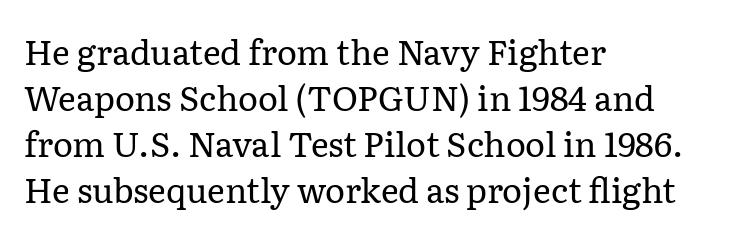
The image shows 34 px regular-weight serif type, upright; set left-aligned, normal line spacing (1.35x), normal letter spacing, not underlined; low stroke contrast and a medium x-height.
